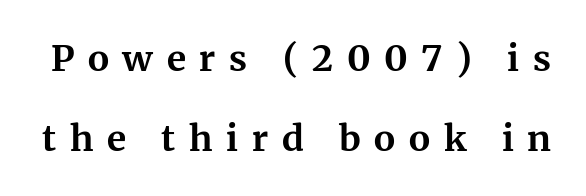
Q: Is the text bold? A: Yes.
Q: Is the text italic (slanted)? A: No, it is upright.
Q: Is the typeface a serif or a sans-serif typeface? A: Serif.
Q: Is the text underlined? A: No.
Q: Is the spacing between letters normal or unusually wide? A: Unusually wide.
Q: Is the spacing between lines tight, normal or loose? A: Loose.
Q: Width (condensed, normal, or wide)? A: Normal.
Q: Stroke contrast? A: Medium.
Q: x-height? A: Medium.
Q: Monospaced? A: No.
